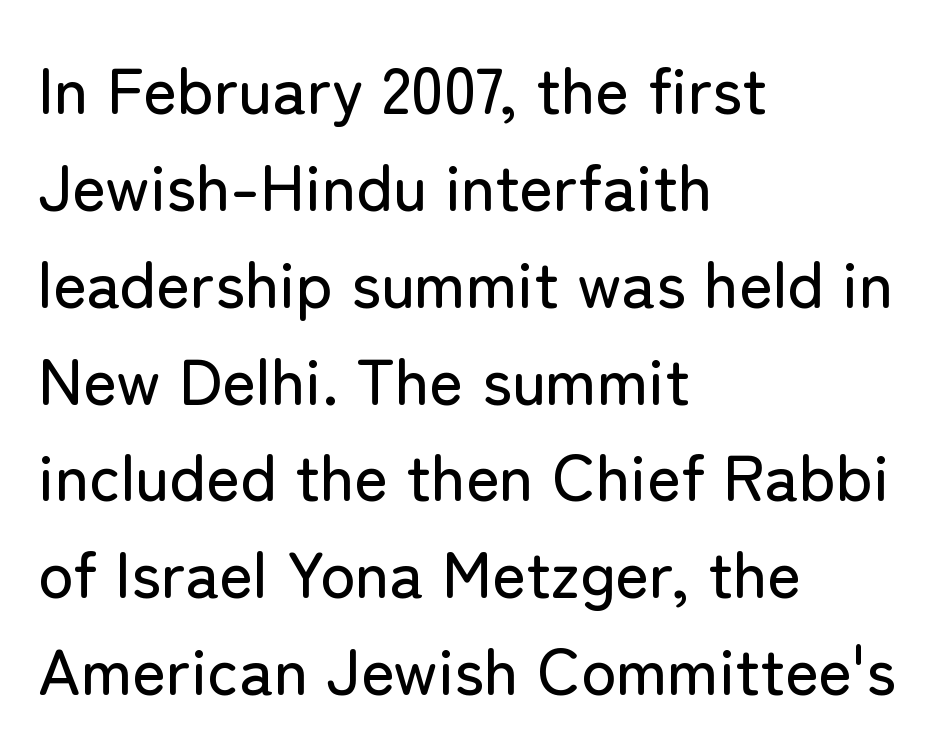
Q: Is the text italic (slanted)? A: No, it is upright.
Q: Is the typeface a serif or a sans-serif typeface? A: Sans-serif.
Q: Is the text underlined? A: No.
Q: How is the paragraph aligned? A: Left-aligned.
Q: Is the spacing between letters normal or unusually wide? A: Normal.
Q: Is the spacing between lines tight, normal or loose? A: Normal.
Q: Width (condensed, normal, or wide)? A: Normal.
Q: Stroke contrast? A: Low.
Q: x-height? A: Medium.
Q: Monospaced? A: No.
